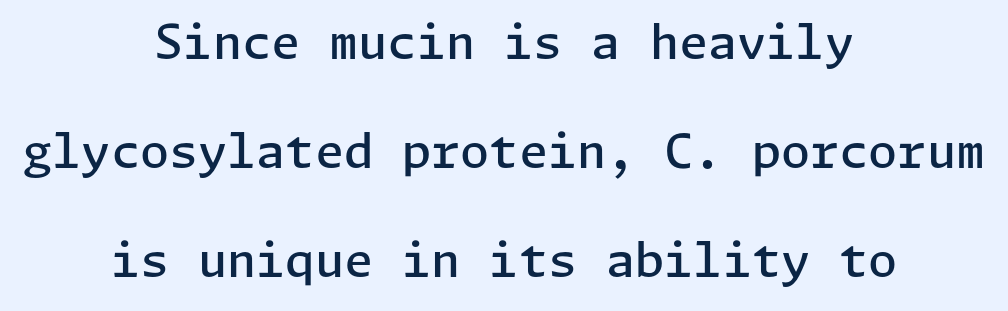
{"serif": "no", "italic": "no", "bold": "semi", "weight": "semibold", "width": "normal", "stroke_contrast": "low", "x_height": "medium", "underline": "no", "align": "center", "line_spacing": "loose", "line_spacing_ratio": 2.32, "letter_spacing": "normal", "letter_spacing_em": 0.0, "glyph_px": 47}
